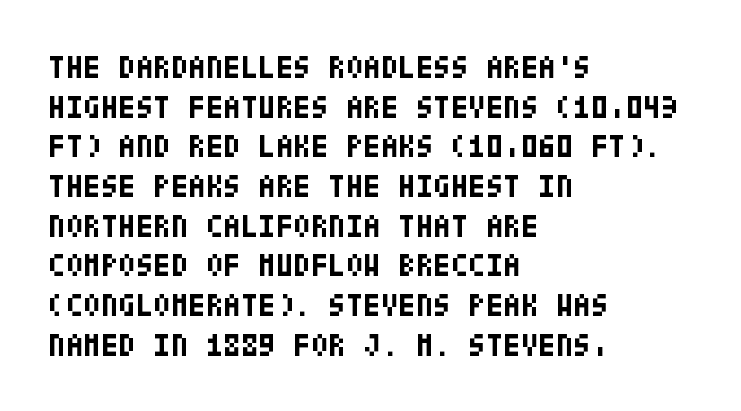
Q: Is the text bold? A: Yes.
Q: Is the text italic (slanted)? A: No, it is upright.
Q: Is the typeface a serif or a sans-serif typeface? A: Sans-serif.
Q: Is the text underlined? A: No.
Q: How is the paragraph aligned? A: Left-aligned.
Q: Is the spacing between letters normal or unusually wide? A: Normal.
Q: Width (condensed, normal, or wide)? A: Condensed.
Q: Stroke contrast? A: Low.
Q: x-height? A: Large.
